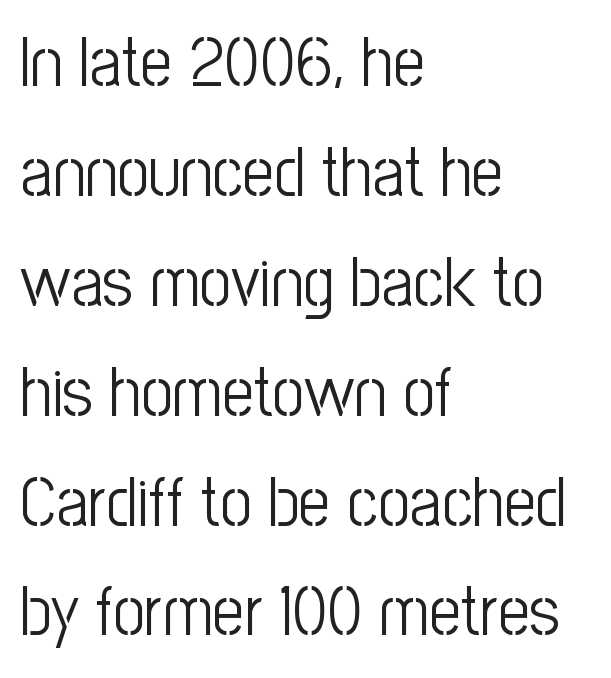
Q: Is the text bold? A: No.
Q: Is the text italic (slanted)? A: No, it is upright.
Q: Is the typeface a serif or a sans-serif typeface? A: Sans-serif.
Q: Is the text underlined? A: No.
Q: How is the paragraph aligned? A: Left-aligned.
Q: Is the spacing between letters normal or unusually wide? A: Normal.
Q: Is the spacing between lines tight, normal or loose? A: Normal.
Q: Width (condensed, normal, or wide)? A: Condensed.
Q: Stroke contrast? A: Low.
Q: x-height? A: Medium.
Q: Monospaced? A: No.
